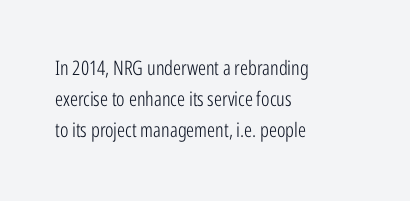
The image shows 20 px text type, upright; set left-aligned, normal line spacing (1.55x), normal letter spacing, not underlined.
